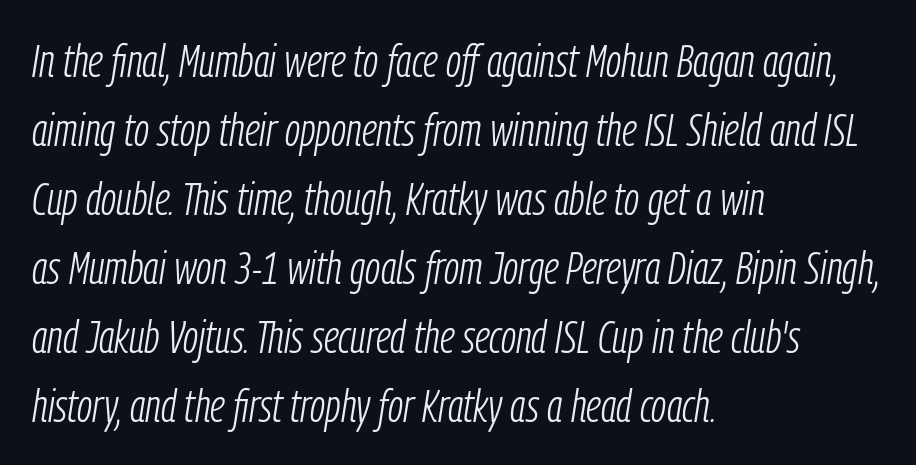
The area under the type is left untouched. Compared with typical body copy, the letter spacing here is the same. The letters are slanted; this is an italic face. Left-aligned paragraph, ragged on the right. The font is comparable to plain body text, perhaps lighter. Regarding leading, the lines here are spaced in the standard way.
